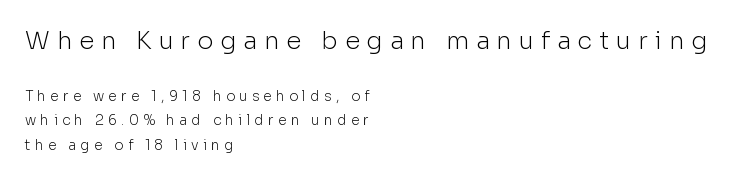
The image shows 24 px text type, upright; set left-aligned, line spacing 1.77x, unusually wide letter spacing (+0.3 em), not underlined; the first (top) block is 1.71x larger.
